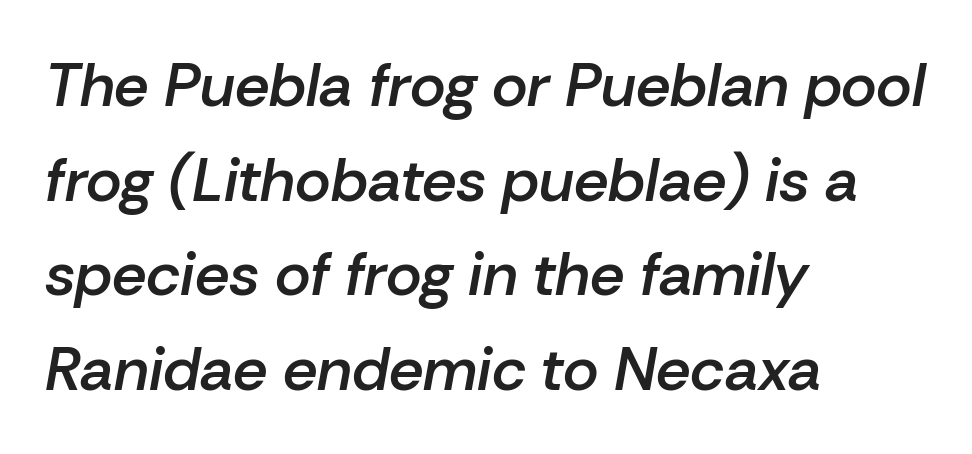
{"italic": "yes", "lean": "right", "slant_degrees": 10, "bold": "semi", "weight": "semibold", "width": "normal", "stroke_contrast": "low", "x_height": "medium", "monospaced": "no", "underline": "no", "align": "left", "line_spacing": "normal", "line_spacing_ratio": 1.55, "letter_spacing": "normal", "letter_spacing_em": 0.0, "glyph_px": 61}
